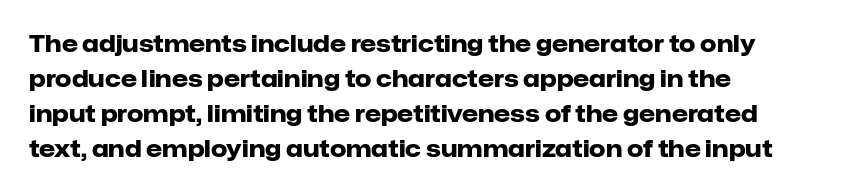
A normal amount of white space separates one row of letters from the next. The lines in this sample share a left origin and differ only in where they stop. Characters follow at the spacing the type designer built in. In terms of weight, the rendering is a true, heavy bold.
